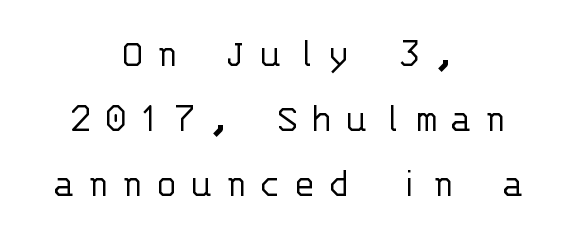
Q: Is the text bold? A: No.
Q: Is the text italic (slanted)? A: No, it is upright.
Q: Is the typeface a serif or a sans-serif typeface? A: Sans-serif.
Q: Is the text underlined? A: No.
Q: How is the paragraph aligned? A: Centered.
Q: Is the spacing between letters normal or unusually wide? A: Unusually wide.
Q: Is the spacing between lines tight, normal or loose? A: Normal.
Q: Width (condensed, normal, or wide)? A: Normal.
Q: Stroke contrast? A: Low.
Q: x-height? A: Large.
Q: Monospaced? A: Yes.
